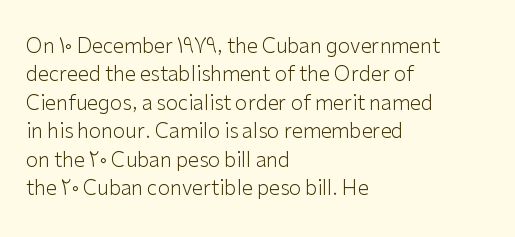
{"italic": "no", "bold": "no", "underline": "no", "align": "left", "line_spacing": "normal", "line_spacing_ratio": 1.42, "letter_spacing": "normal", "letter_spacing_em": 0.0, "glyph_px": 20}
